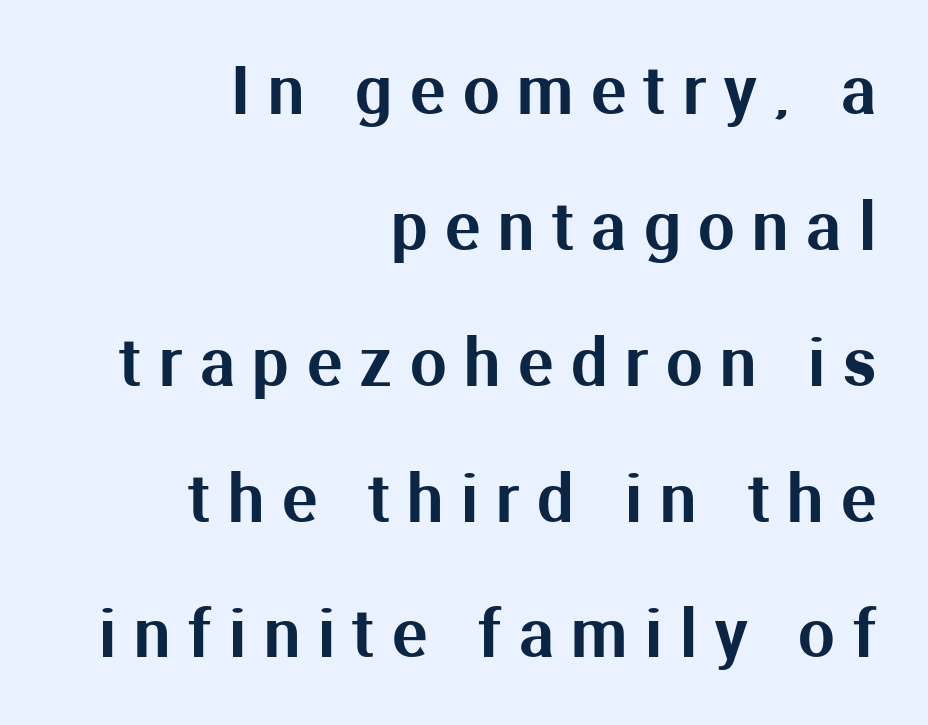
{"serif": "no", "italic": "no", "width": "normal", "stroke_contrast": "medium", "x_height": "medium", "monospaced": "no", "underline": "no", "align": "right", "line_spacing": "loose", "line_spacing_ratio": 2.09, "letter_spacing": "wide", "letter_spacing_em": 0.27, "glyph_px": 65}
